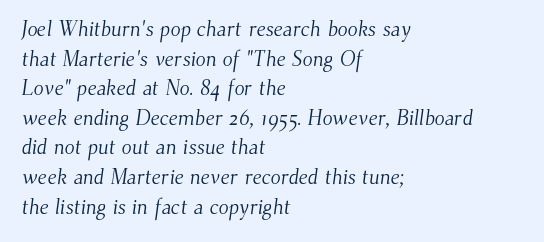
{"bold": "no", "underline": "no", "align": "left", "line_spacing": "normal", "line_spacing_ratio": 1.41, "letter_spacing": "normal", "letter_spacing_em": 0.0, "glyph_px": 21}
